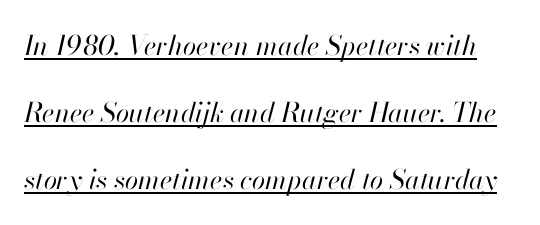
The image shows 27 px text type, italic (leaning right); set loose line spacing (2.49x), normal letter spacing, underlined.
